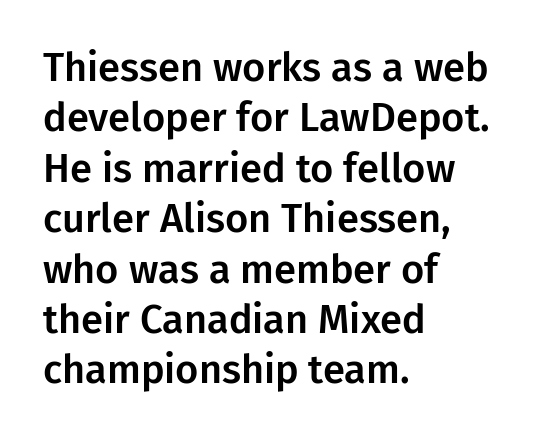
{"serif": "no", "italic": "no", "width": "normal", "stroke_contrast": "low", "x_height": "medium", "monospaced": "no", "underline": "no", "align": "left", "line_spacing": "normal", "line_spacing_ratio": 1.26, "letter_spacing": "normal", "letter_spacing_em": 0.0, "glyph_px": 40}
